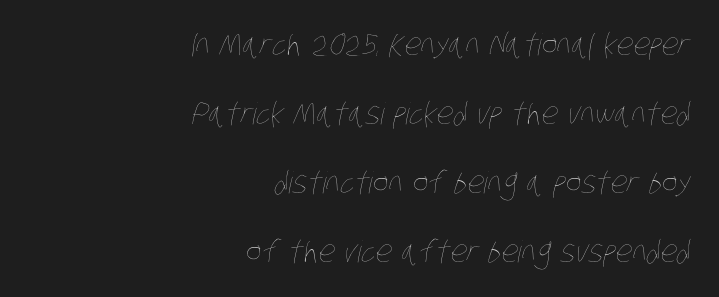
{"bold": "no", "weight": "thin", "width": "condensed", "stroke_contrast": "low", "x_height": "large", "monospaced": "no", "underline": "no", "align": "right", "line_spacing": "loose", "line_spacing_ratio": 2.3, "letter_spacing": "normal", "letter_spacing_em": 0.0, "glyph_px": 30}
